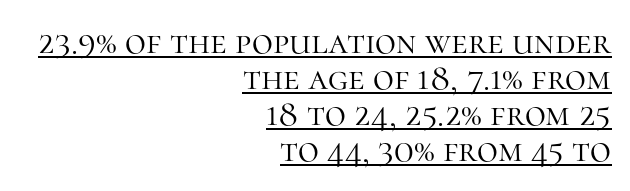
The image shows 36 px light serif type, upright; set right-aligned, tight line spacing (1.0x), normal letter spacing, underlined; high stroke contrast and a medium x-height.
